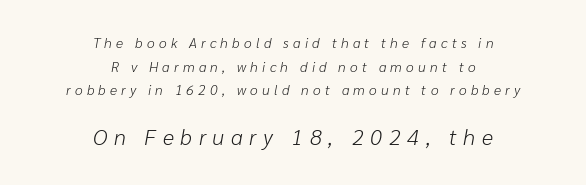
The line texture is sparse and dotted thanks to wide tracking. Quick note: interline space is typical. The text carries the slant typical of an italic or oblique font. The typeface has the unassuming heft of standard copy or less.
